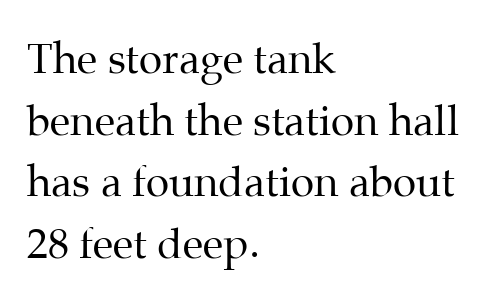
A clean baseline with only descenders dipping below it. The font is comparable to plain body text, perhaps lighter. Where is the straight margin? On the left. No extra tracking has been applied to these lines. Serifs: yes, visible at the terminals of the letterforms.
